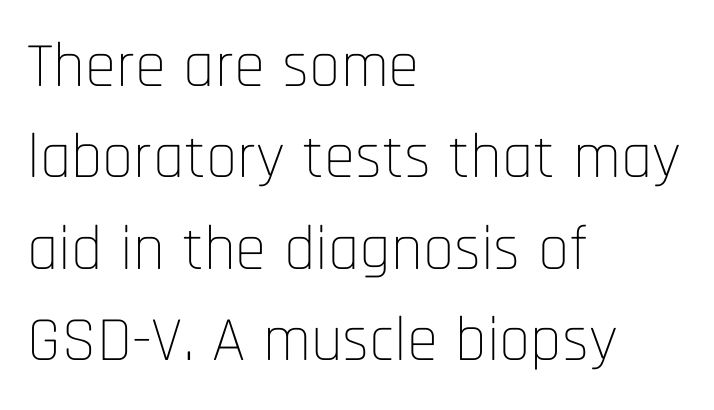
The image shows 63 px thin, condensed sans-serif type, upright; set left-aligned, normal line spacing (1.45x), normal letter spacing, not underlined; low stroke contrast and a large x-height.
